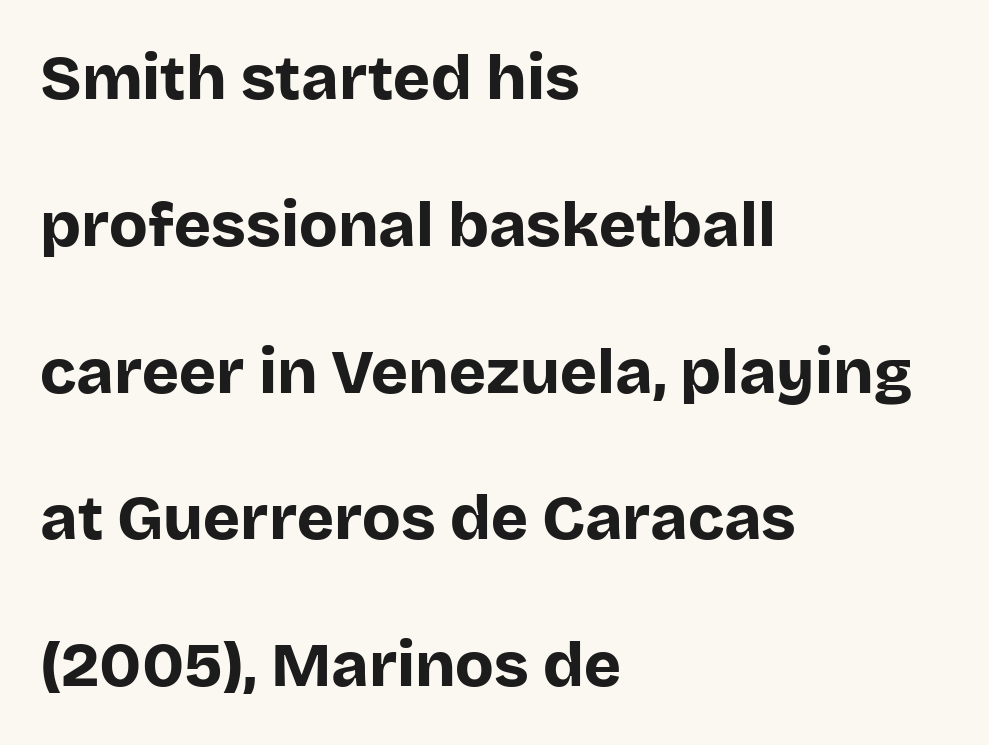
The image shows 63 px bold sans-serif type, upright; set left-aligned, loose line spacing (2.33x), normal letter spacing, not underlined; low stroke contrast and a large x-height.
